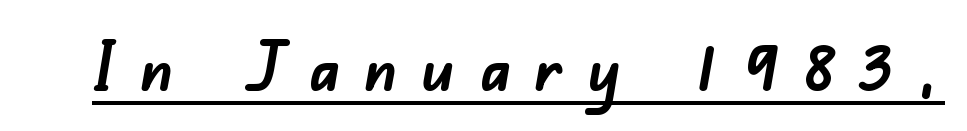
Q: Is the text bold? A: Yes.
Q: Is the typeface a serif or a sans-serif typeface? A: Sans-serif.
Q: Is the text underlined? A: Yes.
Q: Is the spacing between letters normal or unusually wide? A: Unusually wide.
Q: Width (condensed, normal, or wide)? A: Normal.
Q: Stroke contrast? A: Low.
Q: x-height? A: Small.
Q: Monospaced? A: No.
